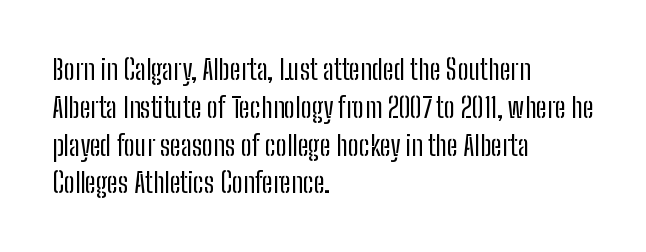
{"serif": "no", "italic": "no", "bold": "no", "weight": "regular", "width": "condensed", "stroke_contrast": "low", "x_height": "medium", "monospaced": "no", "underline": "no", "align": "left", "line_spacing": "normal", "line_spacing_ratio": 1.35, "letter_spacing": "normal", "letter_spacing_em": 0.0, "glyph_px": 28}
